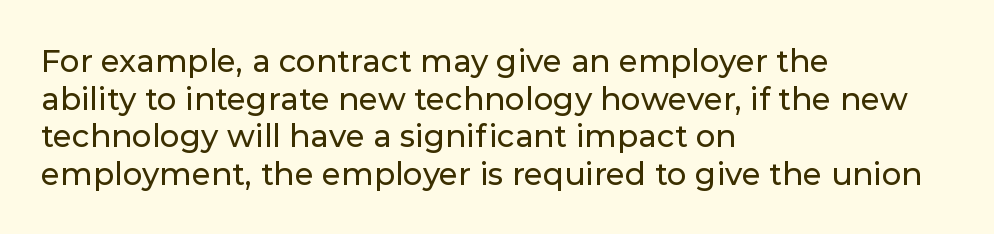
The lettering holds an erect, upright posture throughout. Teacher's note: observe the even left margin — that is flush-left alignment. Tracking here is standard; glyphs follow each other at the usual distance. The words here are not underlined. To sum up the face: it is a sans, with no serifs. Note the varied advance widths — an 'i' is clearly narrower than an 'm'.
